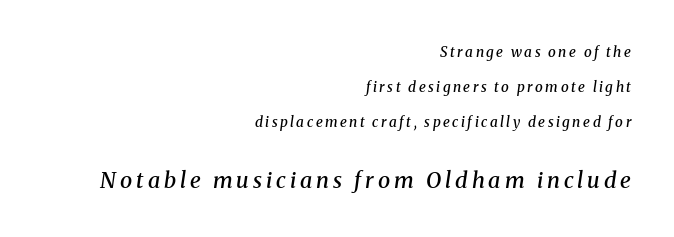
{"italic": "yes", "lean": "right", "slant_degrees": 8, "bold": "semi", "underline": "no", "align": "right", "line_spacing": "loose", "line_spacing_ratio": 2.5, "larger_block": "second", "size_ratio": 1.57, "glyph_px": 22}
